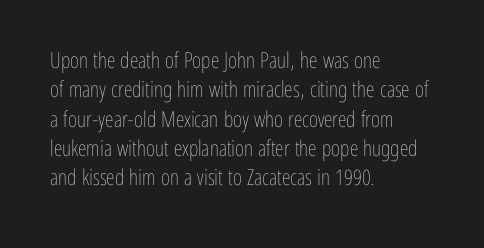
Caption: face not bold, strokes unweighted. Whoever set this chose a conventional vertical rhythm. This sample uses plain, unmodified letter spacing. The lettering stays uniformly vertical, giving the passage a roman look. Rule under the text: the space is simply empty.
